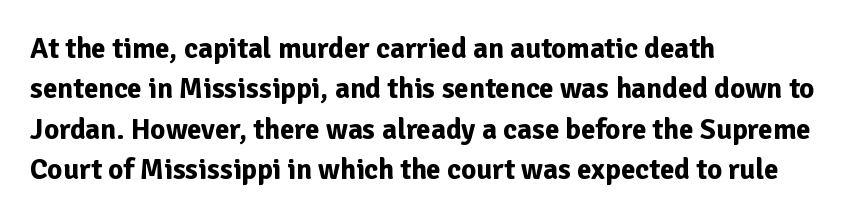
The image shows 29 px bold sans-serif type, upright; set left-aligned, normal line spacing (1.39x), normal letter spacing, not underlined; low stroke contrast and a medium x-height.
